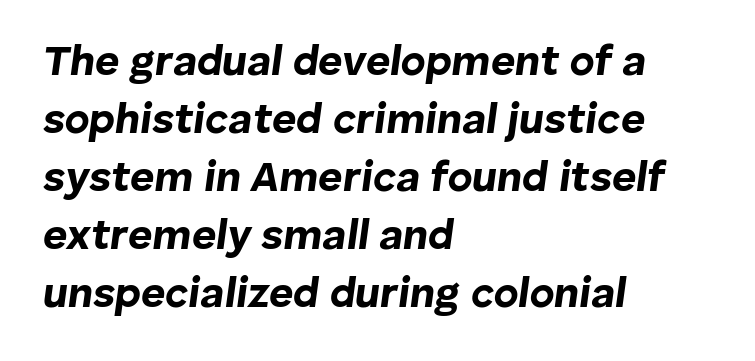
Students, observe: this is what conventionally led text looks like. The face used here is proportionally spaced, like ordinary book or web type. Any mark beneath the type? The region is blank. Heft: maximum for text — a bold. Rendered with sloped, italic letterforms.
